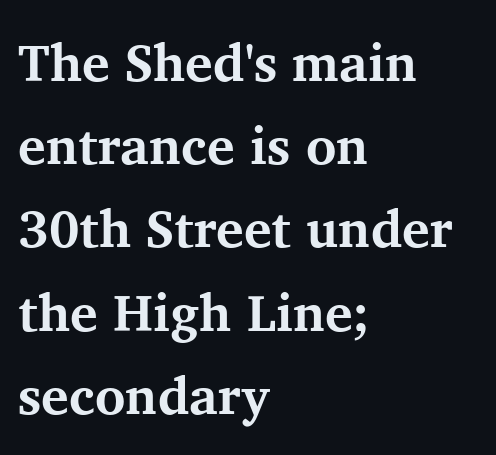
Q: Is the text bold? A: Yes.
Q: Is the text italic (slanted)? A: No, it is upright.
Q: Is the typeface a serif or a sans-serif typeface? A: Serif.
Q: Is the text underlined? A: No.
Q: How is the paragraph aligned? A: Left-aligned.
Q: Is the spacing between letters normal or unusually wide? A: Normal.
Q: Is the spacing between lines tight, normal or loose? A: Normal.
Q: Width (condensed, normal, or wide)? A: Normal.
Q: Stroke contrast? A: Medium.
Q: x-height? A: Medium.
Q: Monospaced? A: No.
